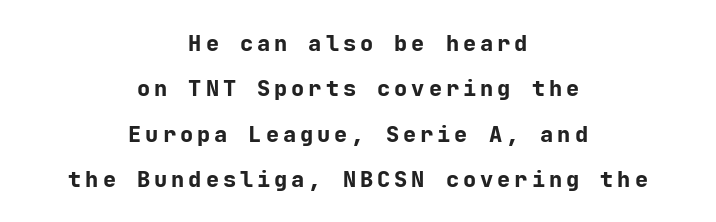
The image shows 22 px bold type, upright; set centered, loose line spacing (2.06x), not underlined.
